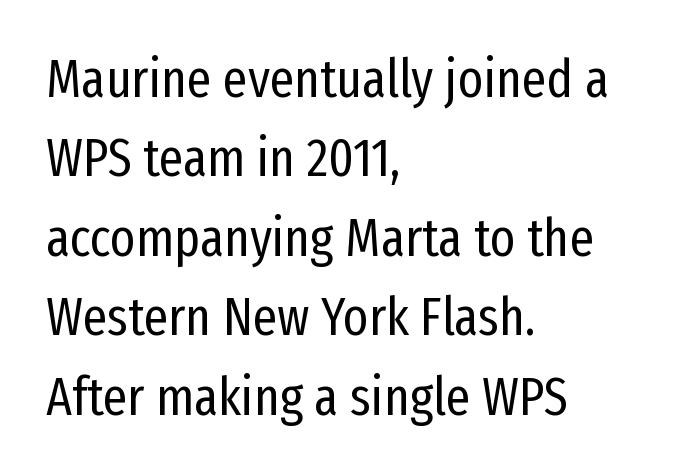
If you drew a ruler down the left edge, every line would touch it. The letters stand upright; this is a roman face. The face looks like a standard text weight, possibly lighter. Descenders hang freely into open space.
